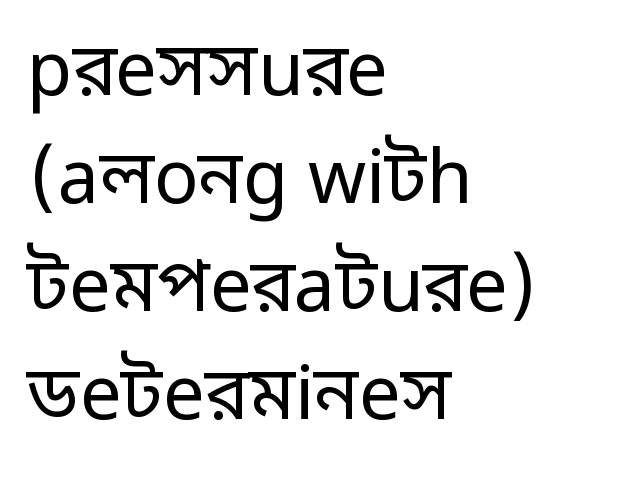
Q: Is the text bold? A: No.
Q: Is the text italic (slanted)? A: No, it is upright.
Q: Is the typeface a serif or a sans-serif typeface? A: Sans-serif.
Q: Is the text underlined? A: No.
Q: How is the paragraph aligned? A: Left-aligned.
Q: Is the spacing between letters normal or unusually wide? A: Normal.
Q: Is the spacing between lines tight, normal or loose? A: Normal.
Q: Width (condensed, normal, or wide)? A: Normal.
Q: Stroke contrast? A: Low.
Q: x-height? A: Medium.
Q: Monospaced? A: No.
